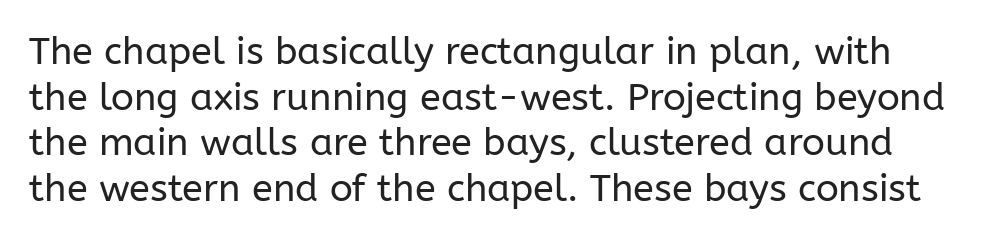
Bare-footed words on every line. No chunkiness to these letters — they're not bold. The type family on display is of the sans-serif kind. You could call the tracking neutral — neither tight nor loose. Quick note: not italic, upright.
